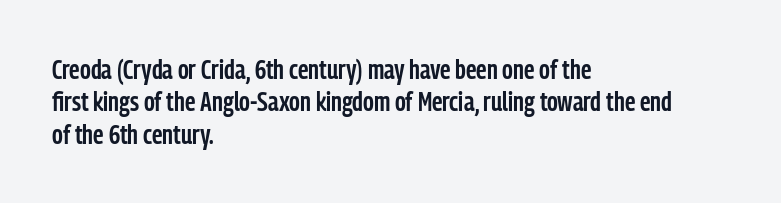
Q: Is the text bold? A: Semi-bold.
Q: Is the text italic (slanted)? A: No, it is upright.
Q: Is the text underlined? A: No.
Q: How is the paragraph aligned? A: Left-aligned.
Q: Is the spacing between letters normal or unusually wide? A: Normal.
